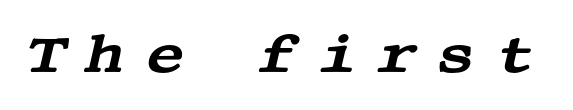
The image shows 54 px wide serif type, italic (leaning right); set unusually wide letter spacing (+0.36 em), not underlined; medium stroke contrast and a large x-height.
